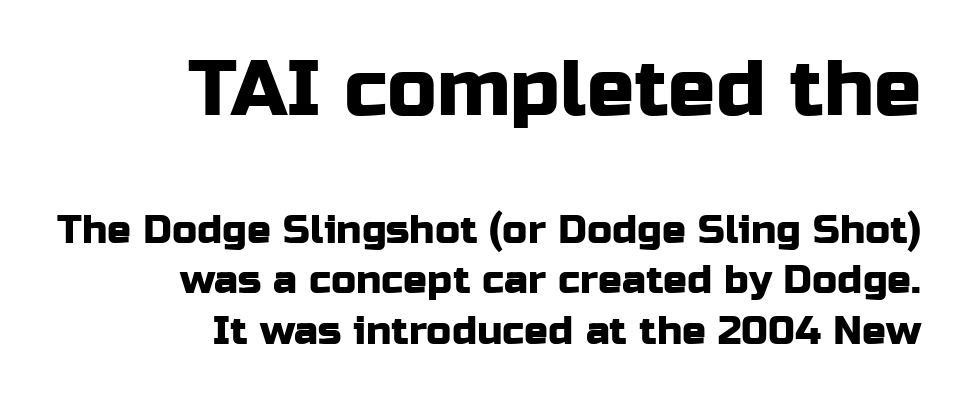
The image shows 79 px sans-serif type, upright; set right-aligned, normal line spacing (1.26x), normal letter spacing, not underlined; the first (top) block is 1.98x larger; low stroke contrast and a medium x-height.
